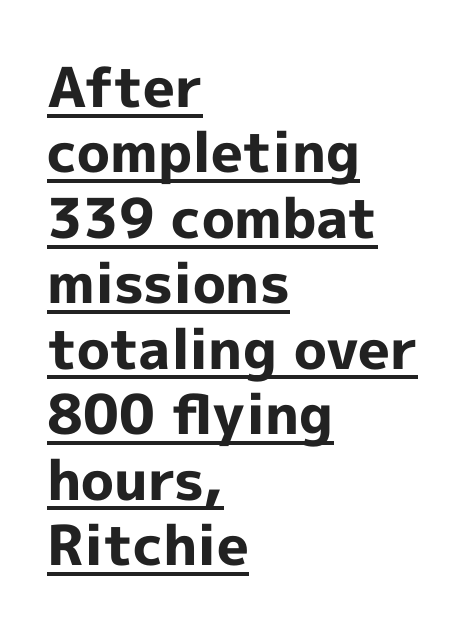
{"serif": "no", "italic": "no", "bold": "yes", "weight": "bold", "width": "normal", "x_height": "medium", "monospaced": "no", "underline": "yes", "align": "left", "line_spacing_ratio": 1.19, "letter_spacing": "normal", "letter_spacing_em": 0.0, "glyph_px": 55}
